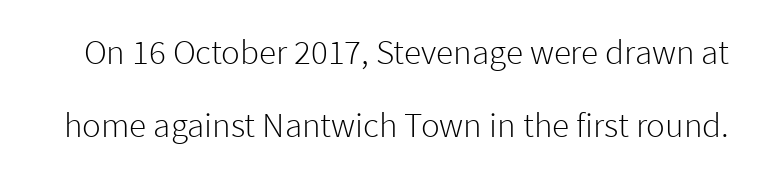
The image shows 35 px light sans-serif type, upright; set loose line spacing (2.09x), normal letter spacing, not underlined; low stroke contrast and a medium x-height.
